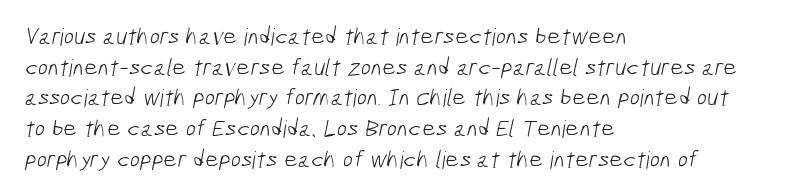
Is the stroke heavy? The answer is a plain regular-or-lighter. Glance below the letters and you will spot only blank space. The lines in this sample share a left origin and differ only in where they stop. Standard letterfit; no display-style spreading of the glyphs. Interline gaps are of average width in this sample.
